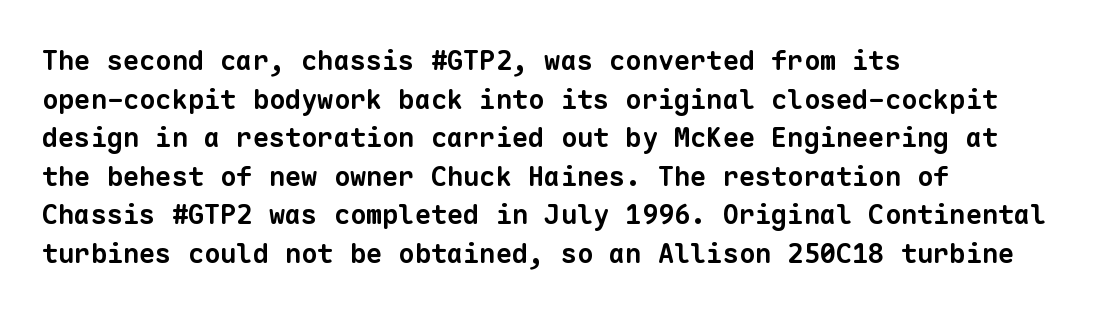
{"bold": "yes", "underline": "no", "align": "left", "line_spacing": "normal", "line_spacing_ratio": 1.43, "letter_spacing": "normal", "letter_spacing_em": 0.0, "glyph_px": 27}
